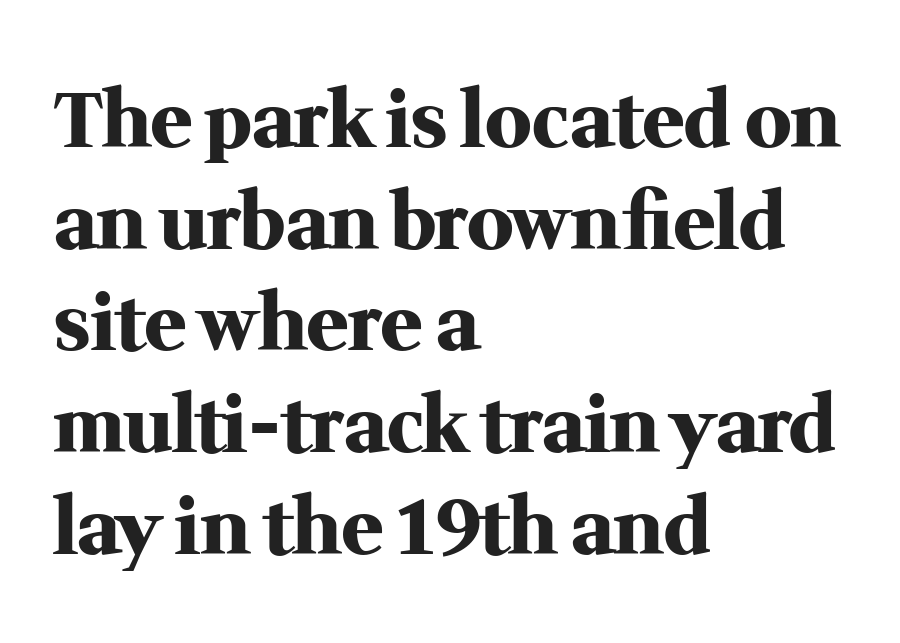
{"serif": "yes", "italic": "no", "bold": "yes", "weight": "heavy", "width": "normal", "stroke_contrast": "medium", "x_height": "medium", "monospaced": "no", "underline": "no", "align": "left", "line_spacing": "normal", "line_spacing_ratio": 1.32, "letter_spacing": "normal", "letter_spacing_em": 0.0, "glyph_px": 77}
